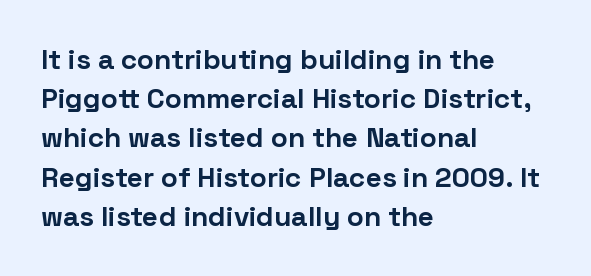
{"serif": "no", "italic": "no", "bold": "yes", "weight": "bold", "width": "normal", "stroke_contrast": "low", "x_height": "medium", "monospaced": "no", "underline": "no", "align": "left", "line_spacing": "normal", "line_spacing_ratio": 1.4, "letter_spacing": "normal", "letter_spacing_em": 0.0, "glyph_px": 28}
